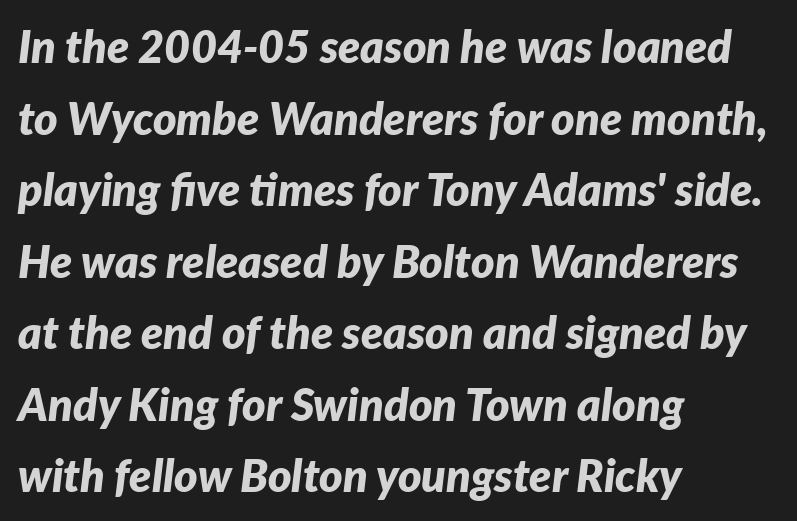
The image shows 45 px bold type, italic (leaning right); set left-aligned, normal line spacing (1.59x), normal letter spacing, not underlined; low stroke contrast and a medium x-height.
